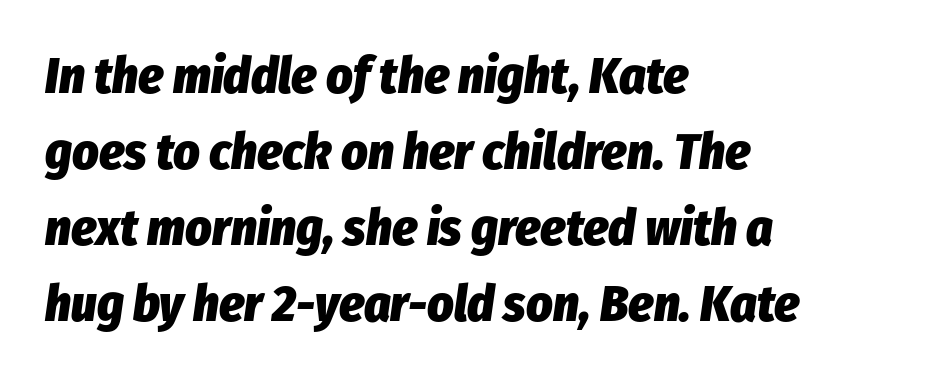
Is the type bold? Yes — the strokes are clearly thick and heavy. Words float on clear page, feet unadorned. Alignment: flush left. Students, note that the glyphs here touch the page at normal intervals. Note the varied advance widths — an 'i' is clearly narrower than an 'm'. These lines were composed using italics.
